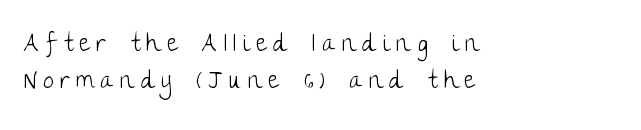
Q: Is the text bold? A: No.
Q: Is the text italic (slanted)? A: No, it is upright.
Q: Is the text underlined? A: No.
Q: How is the paragraph aligned? A: Left-aligned.
Q: Is the spacing between letters normal or unusually wide? A: Unusually wide.
Q: Is the spacing between lines tight, normal or loose? A: Normal.
